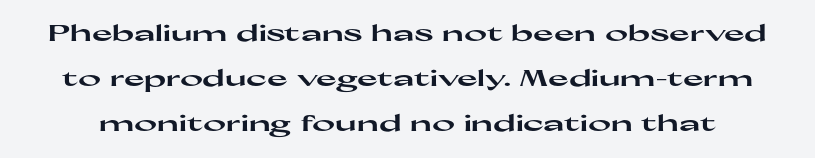
{"italic": "no", "bold": "yes", "underline": "no", "line_spacing": "loose", "line_spacing_ratio": 2.05, "letter_spacing": "normal", "letter_spacing_em": 0.0, "glyph_px": 22}
